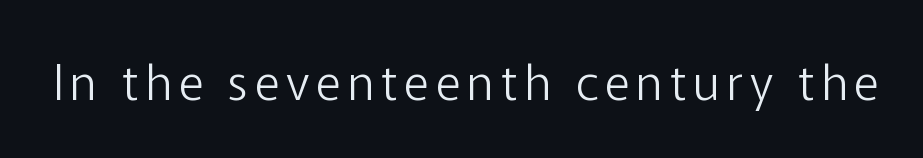
{"serif": "no", "italic": "no", "bold": "no", "weight": "light", "width": "normal", "stroke_contrast": "low", "x_height": "medium", "monospaced": "no", "underline": "no", "glyph_px": 48}
